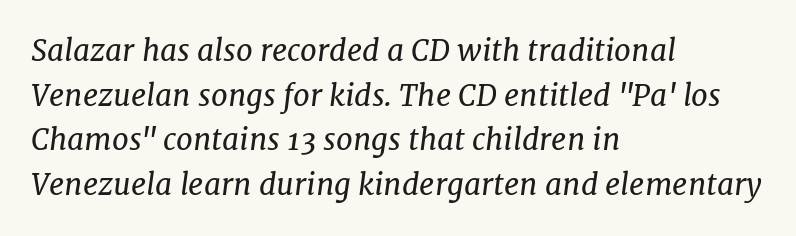
{"serif": "yes", "italic": "yes", "lean": "right", "slant_degrees": 7, "bold": "no", "weight": "regular", "width": "normal", "stroke_contrast": "low", "x_height": "medium", "monospaced": "no", "underline": "no", "align": "left", "line_spacing": "normal", "line_spacing_ratio": 1.49, "letter_spacing": "normal", "letter_spacing_em": 0.0, "glyph_px": 30}
